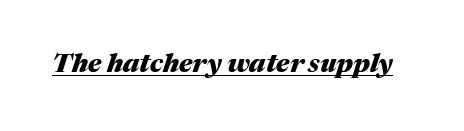
Q: Is the text bold? A: Yes.
Q: Is the text italic (slanted)? A: Yes, it leans right by about 17 degrees.
Q: Is the text underlined? A: Yes.
Q: Is the spacing between letters normal or unusually wide? A: Normal.
